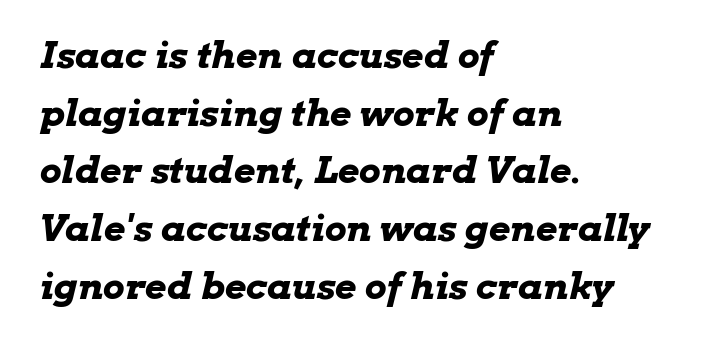
{"italic": "yes", "lean": "right", "slant_degrees": 13, "bold": "yes", "weight": "bold", "width": "wide", "stroke_contrast": "low", "x_height": "medium", "monospaced": "no", "underline": "no", "align": "left", "line_spacing": "normal", "line_spacing_ratio": 1.56, "letter_spacing": "normal", "letter_spacing_em": 0.0, "glyph_px": 37}
